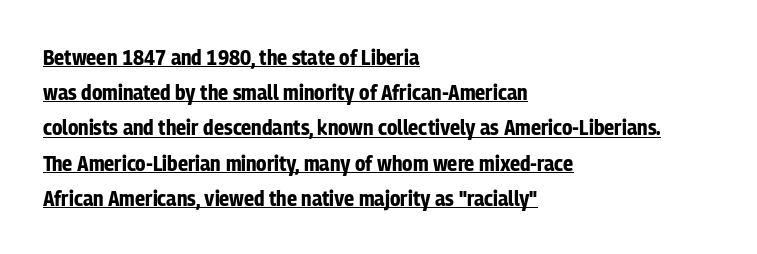
The compositor pushed each line to the left boundary. The lines sit at an ordinary, default distance from one another. Honestly, the underline is the first thing you notice here. Default kerning and tracking; the words read as compact shapes.
